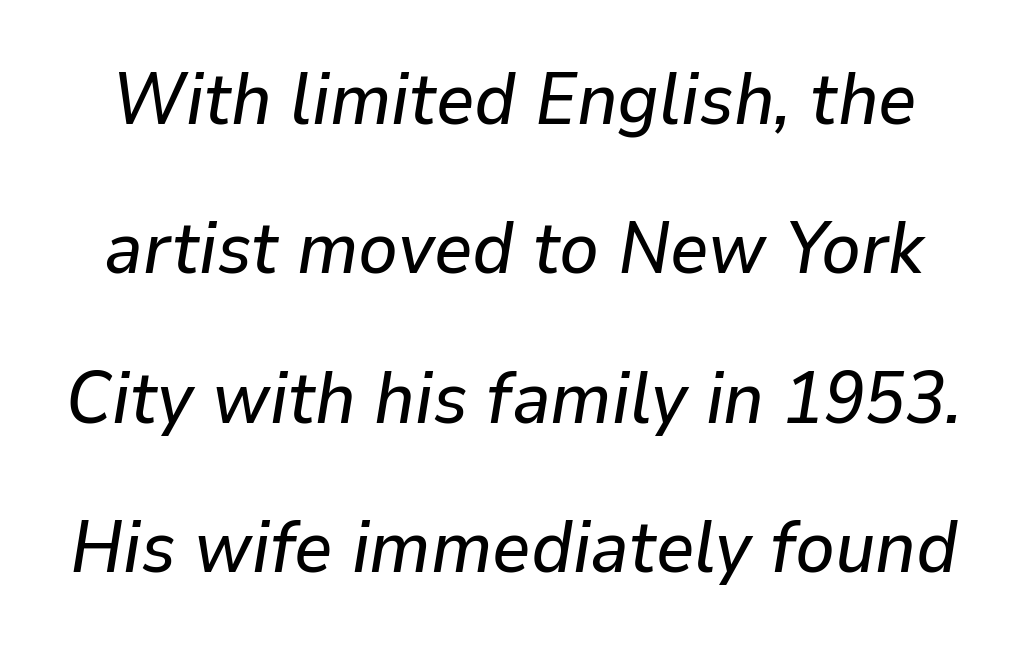
{"italic": "yes", "lean": "right", "slant_degrees": 9, "width": "normal", "stroke_contrast": "low", "x_height": "medium", "monospaced": "no", "underline": "no", "line_spacing": "loose", "line_spacing_ratio": 2.02, "letter_spacing": "normal", "letter_spacing_em": 0.0, "glyph_px": 74}
